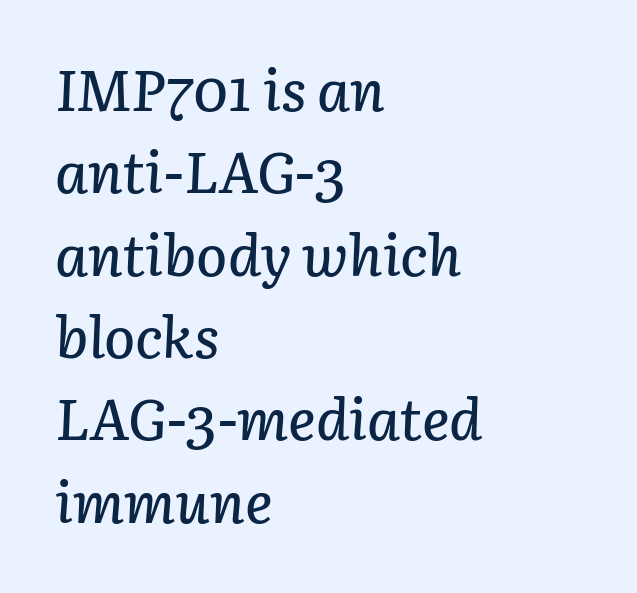
Letter spacing: default. The words here are not underlined. Would a proofreader flag this as italicized? Yes. Students, observe: this is what conventionally led text looks like. These lines are set flush left with a ragged right edge. Character widths vary here, with narrow letters taking less room than wide ones.
